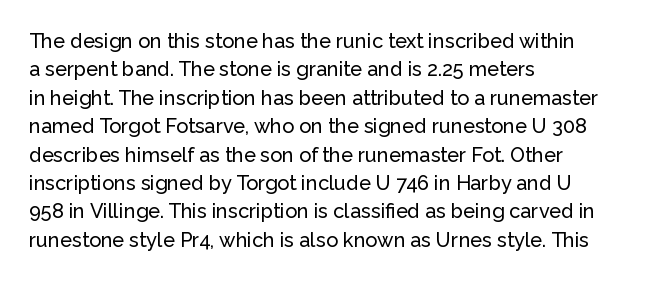
Q: Is the text italic (slanted)? A: No, it is upright.
Q: Is the text underlined? A: No.
Q: How is the paragraph aligned? A: Left-aligned.
Q: Is the spacing between letters normal or unusually wide? A: Normal.
Q: Is the spacing between lines tight, normal or loose? A: Normal.
